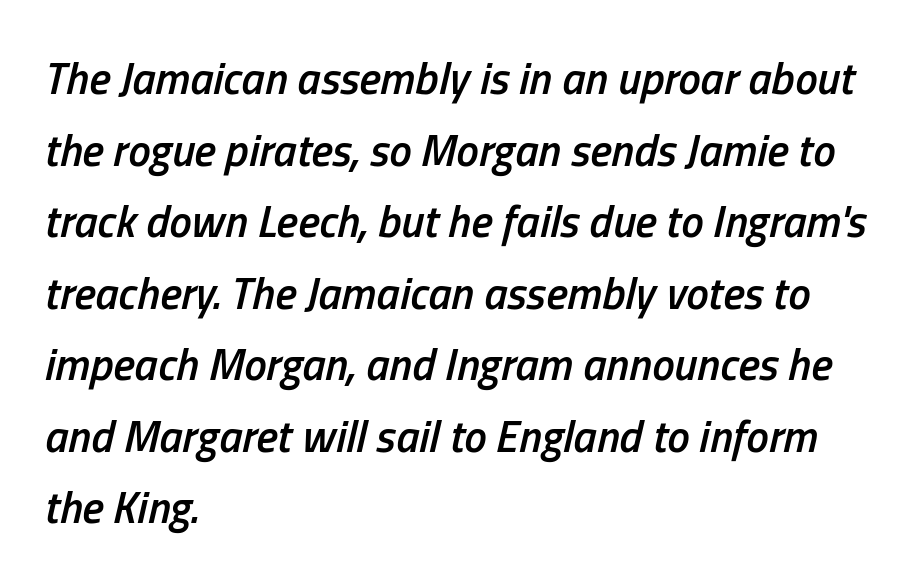
{"italic": "yes", "lean": "right", "slant_degrees": 13, "bold": "semi", "weight": "semibold", "width": "condensed", "stroke_contrast": "low", "x_height": "medium", "monospaced": "no", "underline": "no", "align": "left", "line_spacing": "normal", "line_spacing_ratio": 1.59, "letter_spacing": "normal", "letter_spacing_em": 0.0, "glyph_px": 45}
